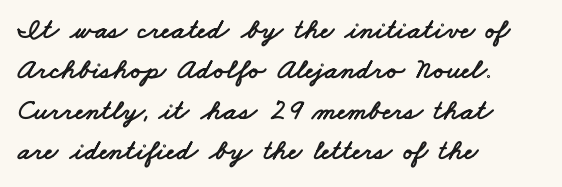
{"serif": "no", "width": "wide", "stroke_contrast": "low", "x_height": "small", "monospaced": "no", "underline": "no", "align": "left", "line_spacing": "normal", "line_spacing_ratio": 1.39, "letter_spacing": "normal", "letter_spacing_em": 0.0, "glyph_px": 29}
